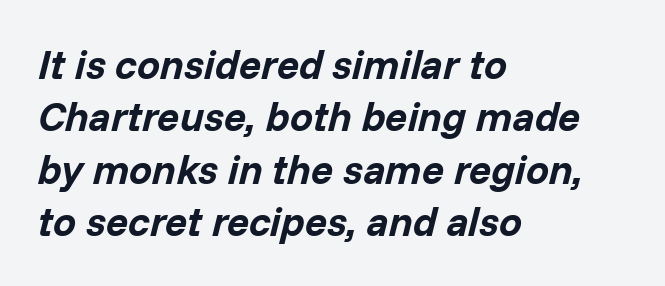
Q: Is the text bold? A: Yes.
Q: Is the text italic (slanted)? A: Yes, it leans right by about 14 degrees.
Q: Is the text underlined? A: No.
Q: How is the paragraph aligned? A: Left-aligned.
Q: Is the spacing between letters normal or unusually wide? A: Normal.
Q: Is the spacing between lines tight, normal or loose? A: Normal.
Q: Width (condensed, normal, or wide)? A: Normal.
Q: Stroke contrast? A: Low.
Q: x-height? A: Medium.
Q: Monospaced? A: No.
